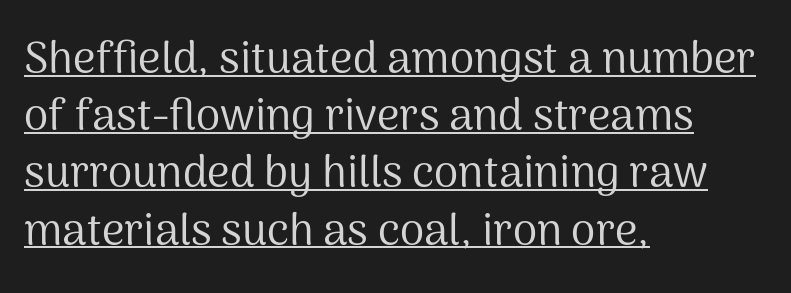
Q: Is the text bold? A: No.
Q: Is the text italic (slanted)? A: No, it is upright.
Q: Is the typeface a serif or a sans-serif typeface? A: Sans-serif.
Q: Is the text underlined? A: Yes.
Q: How is the paragraph aligned? A: Left-aligned.
Q: Is the spacing between letters normal or unusually wide? A: Normal.
Q: Is the spacing between lines tight, normal or loose? A: Normal.
Q: Width (condensed, normal, or wide)? A: Normal.
Q: Stroke contrast? A: Medium.
Q: x-height? A: Medium.
Q: Monospaced? A: No.
